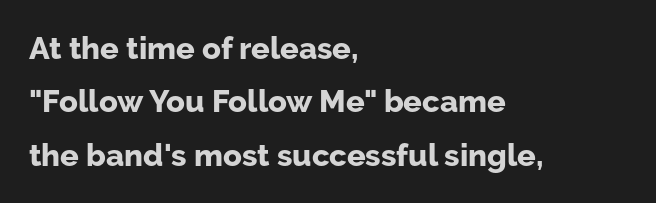
{"serif": "no", "italic": "no", "bold": "yes", "weight": "bold", "width": "normal", "stroke_contrast": "low", "x_height": "medium", "monospaced": "no", "underline": "no", "align": "left", "line_spacing_ratio": 1.72, "letter_spacing": "normal", "letter_spacing_em": 0.0, "glyph_px": 31}
